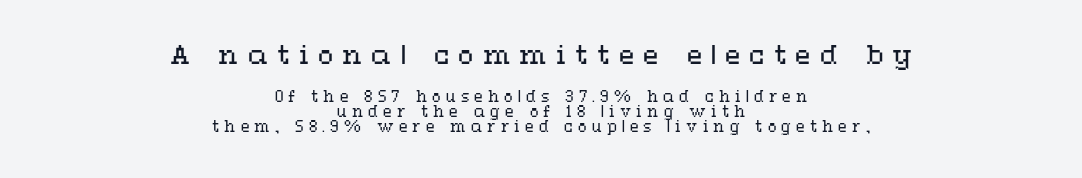
{"italic": "no", "bold": "no", "underline": "no", "align": "center", "line_spacing": "tight", "line_spacing_ratio": 1.06, "letter_spacing": "wide", "letter_spacing_em": 0.37, "larger_block": "first", "size_ratio": 1.79, "glyph_px": 25}
